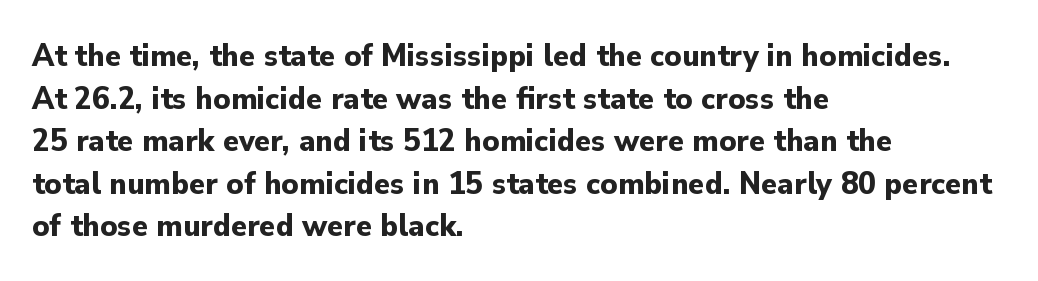
Q: Is the text bold? A: Yes.
Q: Is the text italic (slanted)? A: No, it is upright.
Q: Is the typeface a serif or a sans-serif typeface? A: Sans-serif.
Q: Is the text underlined? A: No.
Q: How is the paragraph aligned? A: Left-aligned.
Q: Is the spacing between letters normal or unusually wide? A: Normal.
Q: Is the spacing between lines tight, normal or loose? A: Normal.
Q: Width (condensed, normal, or wide)? A: Normal.
Q: Stroke contrast? A: Low.
Q: x-height? A: Small.
Q: Monospaced? A: No.
